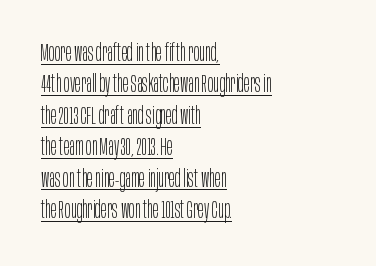
Q: Is the text bold? A: No.
Q: Is the text italic (slanted)? A: No, it is upright.
Q: Is the text underlined? A: Yes.
Q: How is the paragraph aligned? A: Left-aligned.
Q: Is the spacing between letters normal or unusually wide? A: Normal.
Q: Is the spacing between lines tight, normal or loose? A: Normal.
